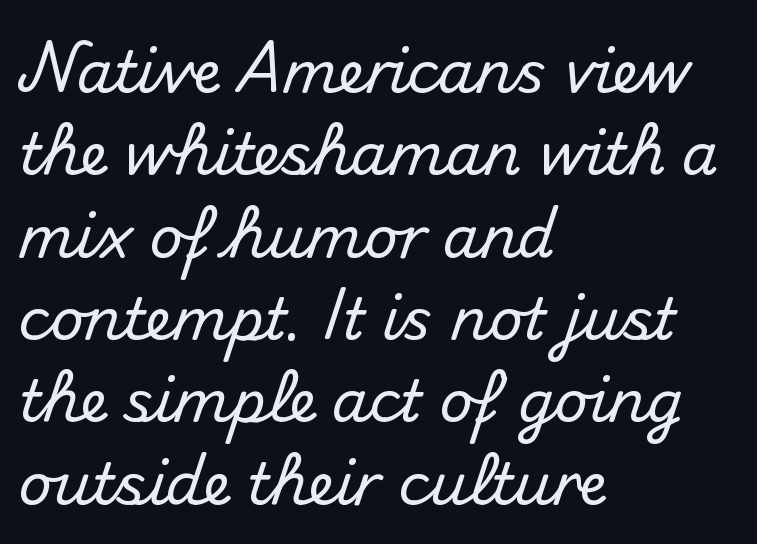
Words appear dense and cohesive because spacing is normal. Note the varied advance widths — an 'i' is clearly narrower than an 'm'. The string is rendered with underlining switched off. One glance says typical: line gaps are just what's usual. The text was rendered using a sans face with plain stroke endings.
